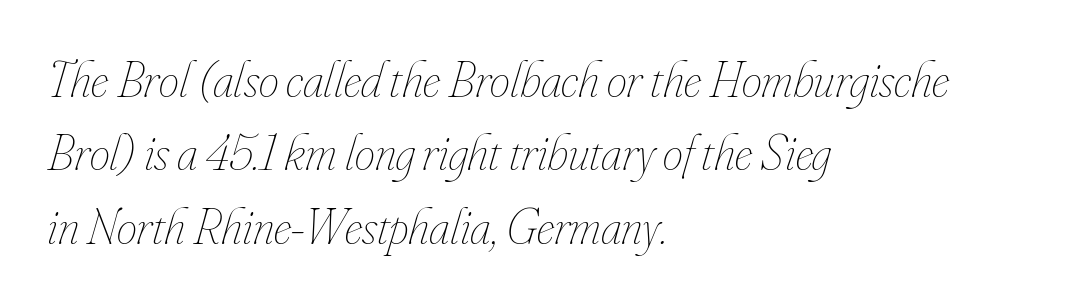
You could not count columns in this text — the font is proportionally spaced. Glyph-to-glyph distance matches everyday printed text. The cut favours lightness, reaching ordinary text weight at its darkest. Notice how the stems are inclined rather than vertical — that's the hallmark of italics. These lines stack with their left ends in a neat column.
